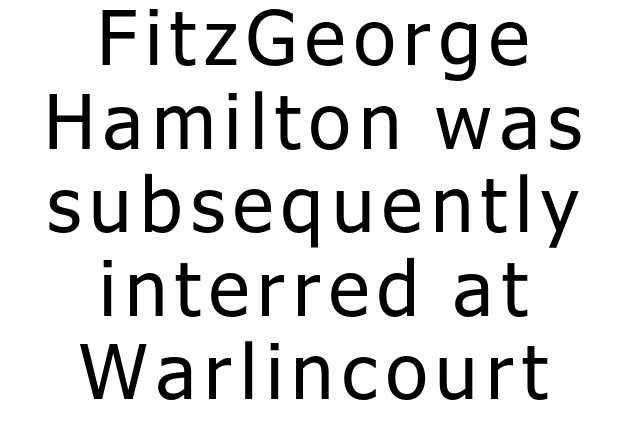
The image shows 76 px regular-weight sans-serif type, upright; set centered, tight line spacing (1.1x), not underlined; low stroke contrast and a medium x-height.
